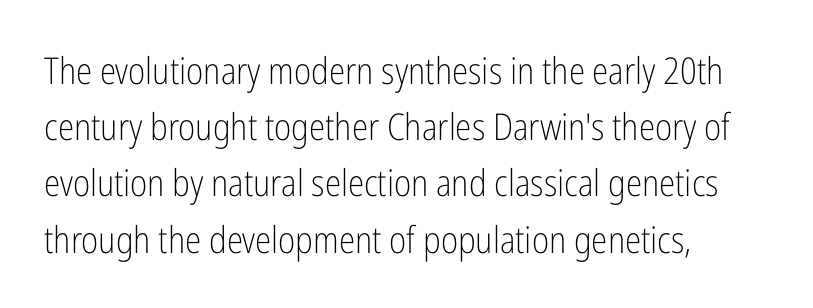
Vertical stems look standard width or narrower in stroke. The letters carry no serifs — their stems end cleanly without finishing strokes. The passage shown is typed in a proportional face where columns would drift. Spacing between characters is what you'd get straight out of the box. Ascenders rise straight up at ninety degrees. The foot of each line stays bare and open.
